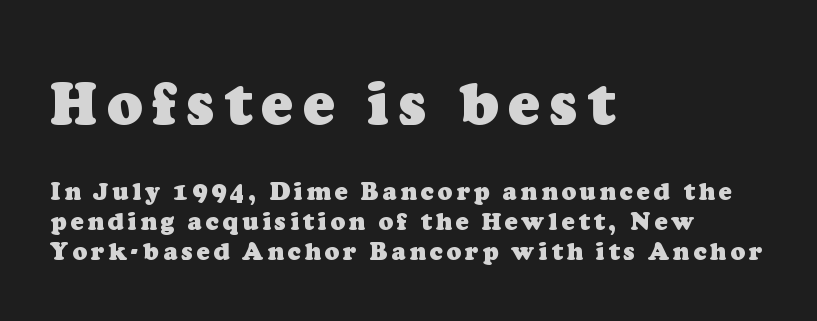
Compare the two chunks: the upper has the greater cap height. Varying glyph widths throughout — classic text-font behaviour. A classic flush-left, rag-right setting is used for this passage. Decoration check: the copy has no underline. You can tell from the footed stems that serif type was used.
